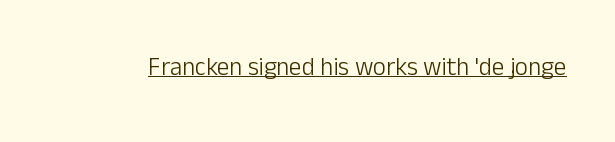
{"italic": "no", "bold": "no", "underline": "yes", "letter_spacing": "normal", "letter_spacing_em": 0.0, "glyph_px": 25}
